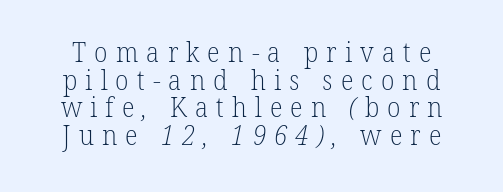
{"bold": "no", "underline": "no", "line_spacing": "tight", "line_spacing_ratio": 1.02, "letter_spacing": "wide", "letter_spacing_em": 0.3, "glyph_px": 27}
